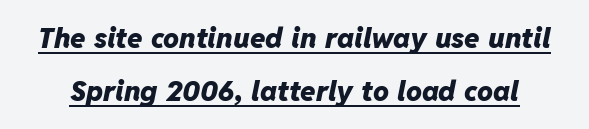
Default kerning and tracking; the words read as compact shapes. The specimen includes a rule beneath the text block's lines. Proportional: the letters do not fall into vertical columns. Bold? Absolutely — the strokes are thick and heavy. This is oblique type, the kind used for emphasis or titles.
